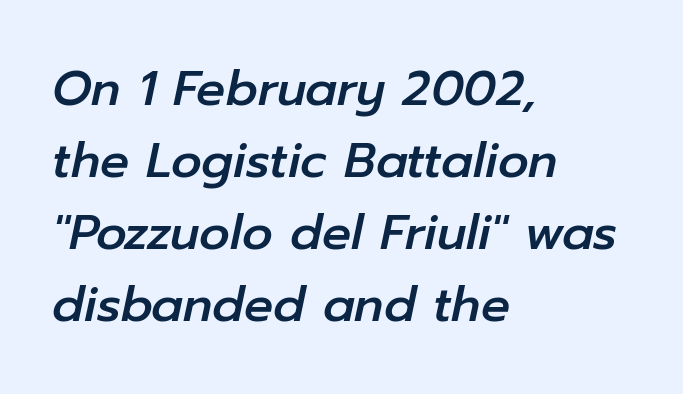
The image shows 48 px text type, italic (leaning right); set left-aligned, normal line spacing (1.5x), normal letter spacing, not underlined; low stroke contrast and a medium x-height.
